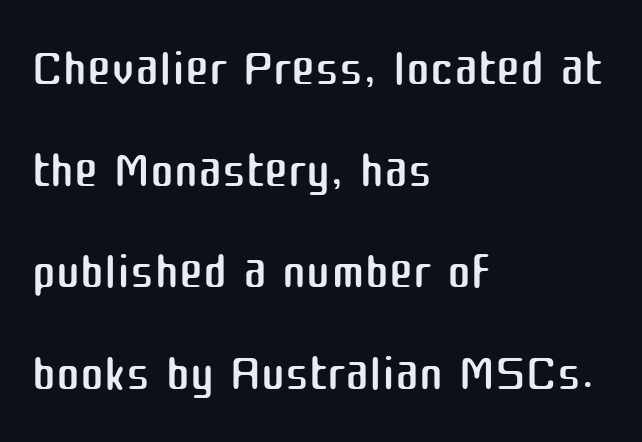
The font sits on the lighter half of the weight spectrum, regular included. Varying glyph widths throughout — classic text-font behaviour. Check the space under the baseline: it is left empty. If you drew a ruler down the left edge, every line would touch it. Examine the stroke ends and you'll find no serifs. Is there much room between lines? A standard amount, neither cramped nor airy.
